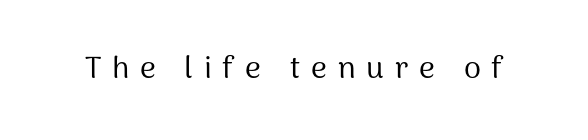
The image shows 31 px regular-weight sans-serif type, upright; set unusually wide letter spacing (+0.35 em), not underlined; medium stroke contrast and a medium x-height.
